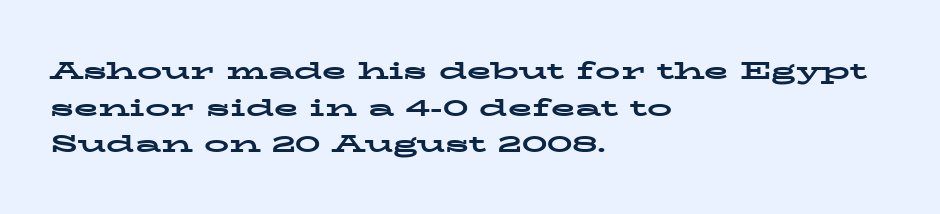
{"italic": "no", "bold": "yes", "underline": "no", "align": "left", "line_spacing": "normal", "line_spacing_ratio": 1.47, "letter_spacing": "normal", "letter_spacing_em": 0.0, "glyph_px": 25}
